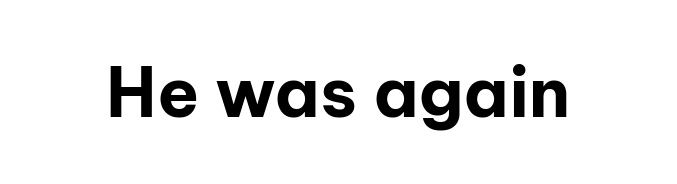
The type sits square on the baseline with zero lean. The sample has been set heavy, in full bold. These lines are rendered in a variable-pitch font. Font category for this specimen: sans-serif. Clear beneath every line of the passage. The letterforms sit shoulder to shoulder at normal distance.
